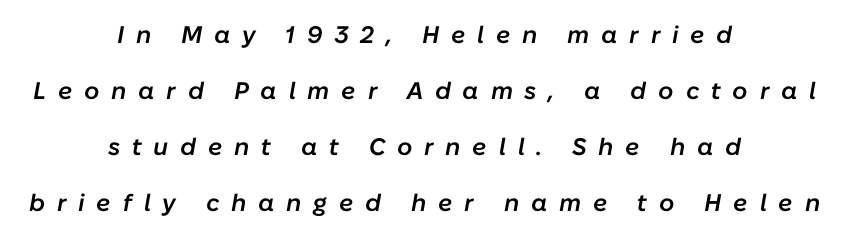
{"italic": "yes", "lean": "right", "slant_degrees": 10, "bold": "semi", "underline": "no", "align": "center", "line_spacing": "loose", "line_spacing_ratio": 2.33, "letter_spacing": "wide", "letter_spacing_em": 0.49, "glyph_px": 24}
